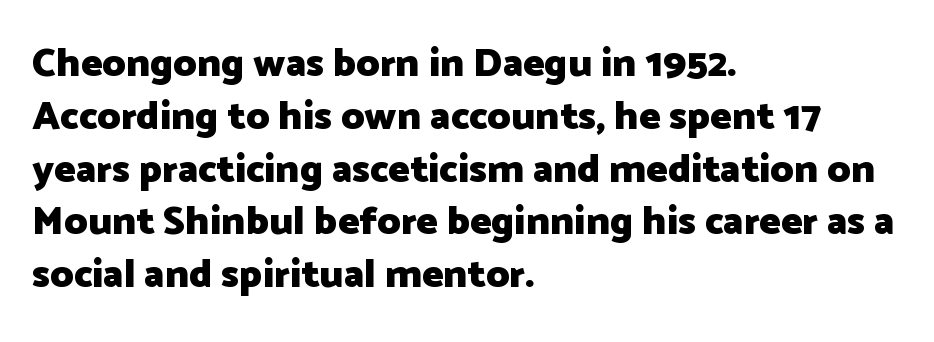
{"serif": "no", "italic": "no", "bold": "yes", "weight": "heavy", "width": "normal", "stroke_contrast": "low", "x_height": "medium", "monospaced": "no", "underline": "no", "align": "left", "line_spacing": "normal", "line_spacing_ratio": 1.32, "letter_spacing": "normal", "letter_spacing_em": 0.0, "glyph_px": 40}
